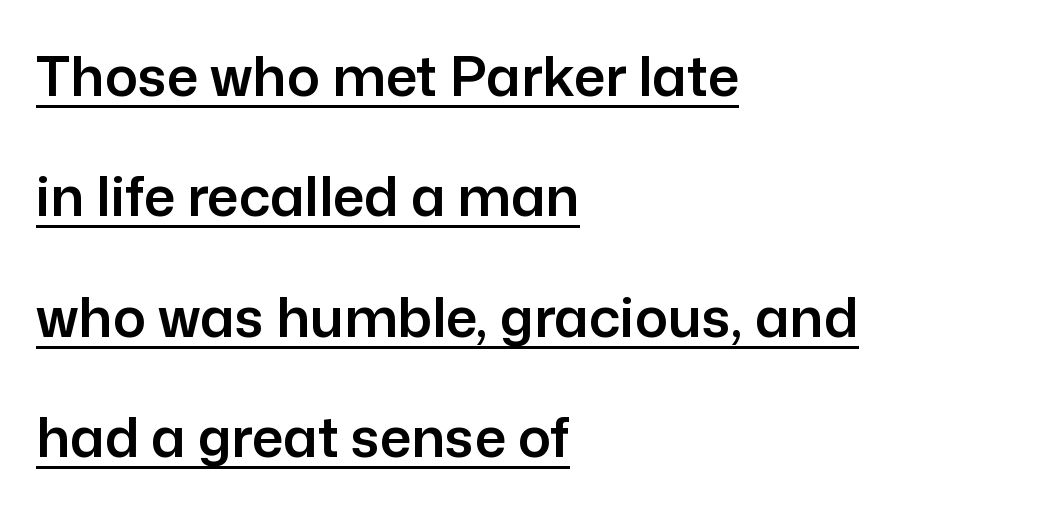
Do the characters align in a grid? No, the font is proportional. Typeset ragged right — the left edge is the straight one. This sample uses plain, unmodified letter spacing. Notice how the stems are strictly vertical — no italics here. Note: no serifs on the glyphs.
